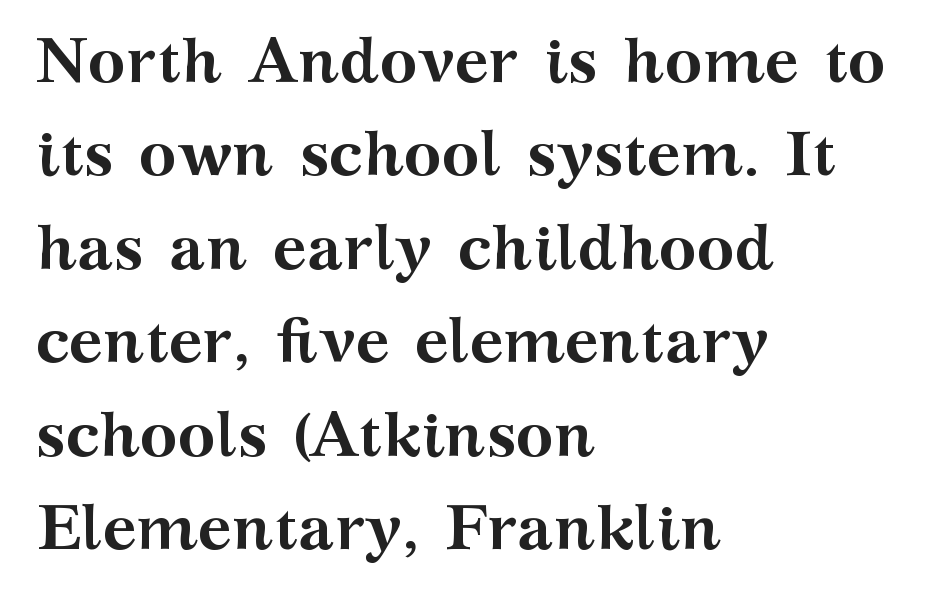
{"serif": "yes", "italic": "no", "bold": "yes", "weight": "semibold", "width": "wide", "stroke_contrast": "medium", "x_height": "medium", "monospaced": "no", "underline": "no", "align": "left", "line_spacing": "normal", "line_spacing_ratio": 1.46, "letter_spacing": "normal", "letter_spacing_em": 0.0, "glyph_px": 64}
